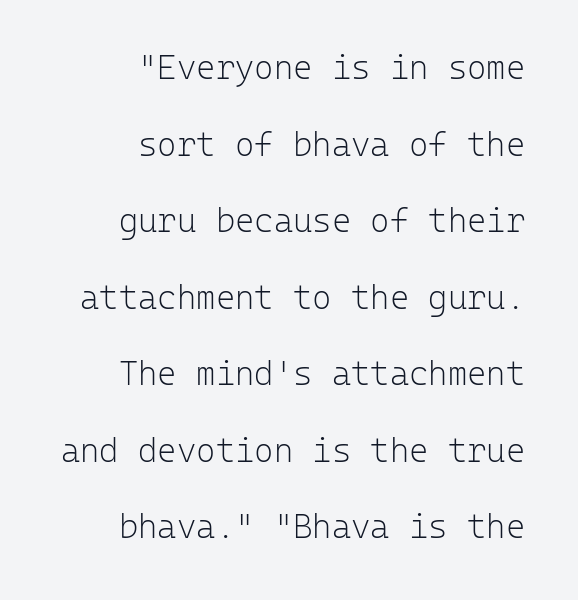
Q: Is the text bold? A: No.
Q: Is the text italic (slanted)? A: No, it is upright.
Q: Is the typeface a serif or a sans-serif typeface? A: Sans-serif.
Q: Is the text underlined? A: No.
Q: How is the paragraph aligned? A: Right-aligned.
Q: Is the spacing between letters normal or unusually wide? A: Normal.
Q: Is the spacing between lines tight, normal or loose? A: Loose.
Q: Width (condensed, normal, or wide)? A: Normal.
Q: Stroke contrast? A: Low.
Q: x-height? A: Medium.
Q: Monospaced? A: Yes.
